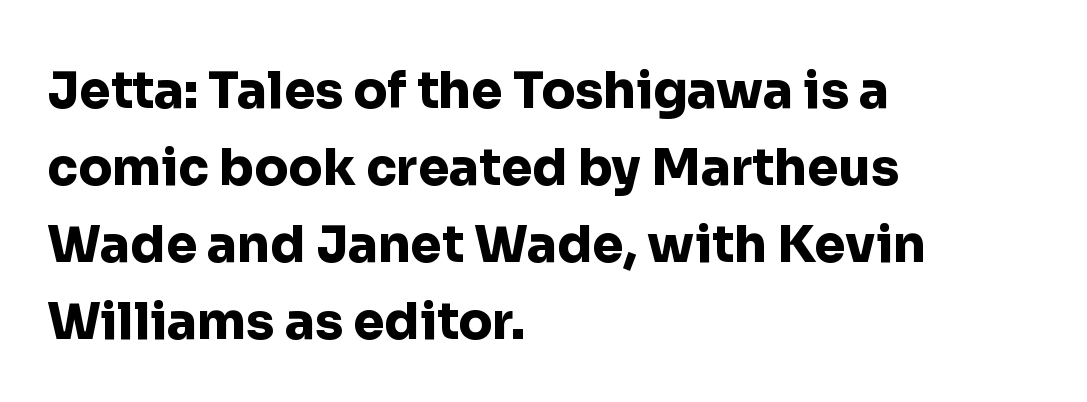
Honestly, the letter spacing is just normal — you wouldn't notice it. The characters look thick and weighty, a clear bold. Note the varied advance widths — an 'i' is clearly narrower than an 'm'. The lettering holds an erect, upright posture throughout.
